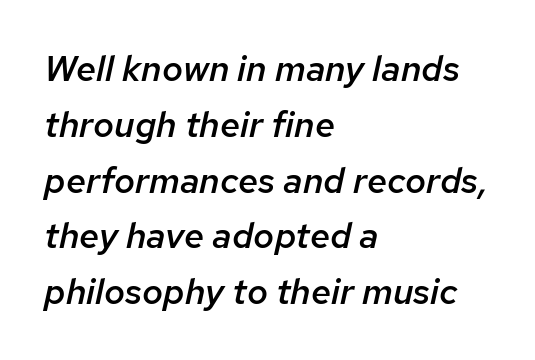
This sample is left-justified, so line endings fall wherever the words run out. Looks like regular typesetting: each glyph gets only the width it needs. The face used here is a semibold: visibly heavier than regular, lighter than bold. Descenders are the only things crossing below the line. The typography opts for an oblique posture over an upright one.
